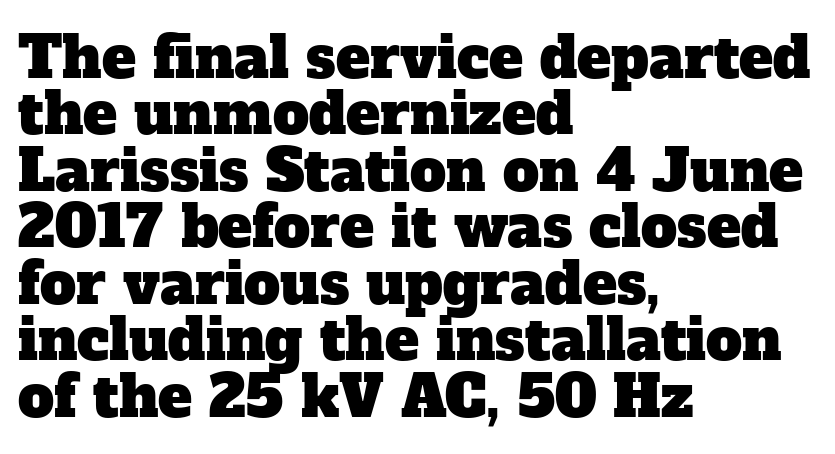
{"serif": "yes", "width": "normal", "stroke_contrast": "low", "x_height": "medium", "monospaced": "no", "underline": "no", "align": "left", "line_spacing": "tight", "line_spacing_ratio": 0.99, "letter_spacing": "normal", "letter_spacing_em": 0.0, "glyph_px": 57}
